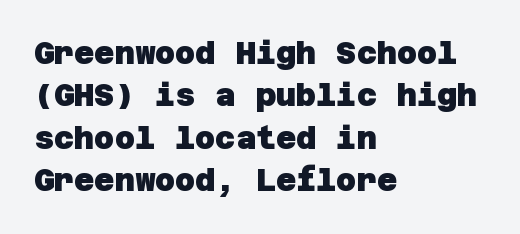
Q: Is the text bold? A: Yes.
Q: Is the typeface a serif or a sans-serif typeface? A: Sans-serif.
Q: Is the text underlined? A: No.
Q: How is the paragraph aligned? A: Left-aligned.
Q: Is the spacing between letters normal or unusually wide? A: Normal.
Q: Is the spacing between lines tight, normal or loose? A: Normal.
Q: Width (condensed, normal, or wide)? A: Normal.
Q: Stroke contrast? A: Low.
Q: x-height? A: Large.
